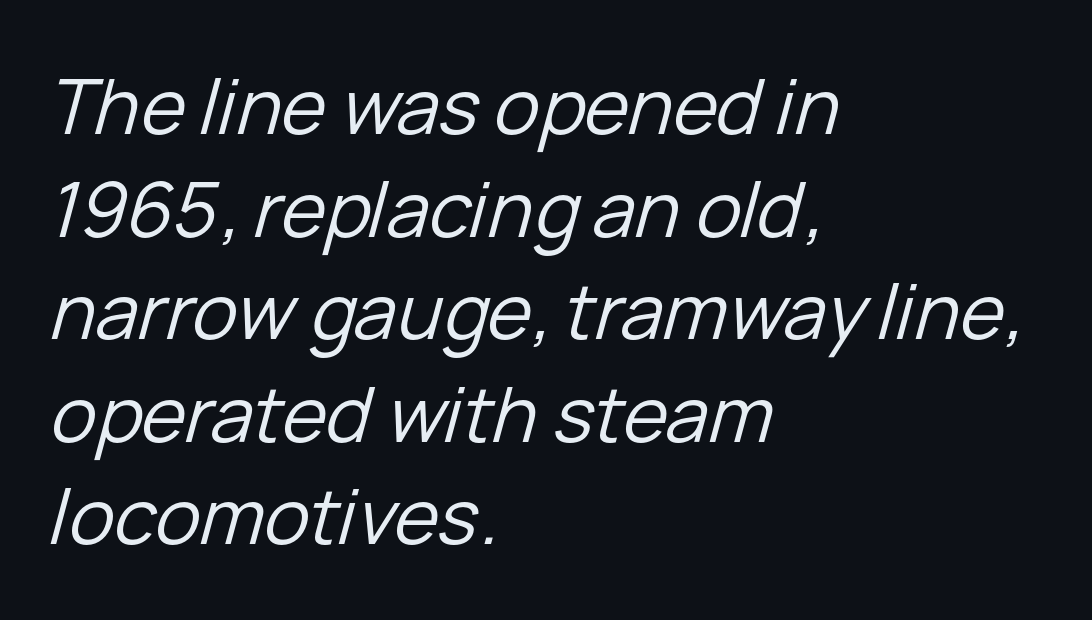
{"italic": "yes", "lean": "right", "slant_degrees": 15, "bold": "no", "weight": "regular", "width": "normal", "stroke_contrast": "low", "x_height": "medium", "monospaced": "no", "underline": "no", "align": "left", "line_spacing": "normal", "line_spacing_ratio": 1.35, "letter_spacing": "normal", "letter_spacing_em": 0.0, "glyph_px": 76}
